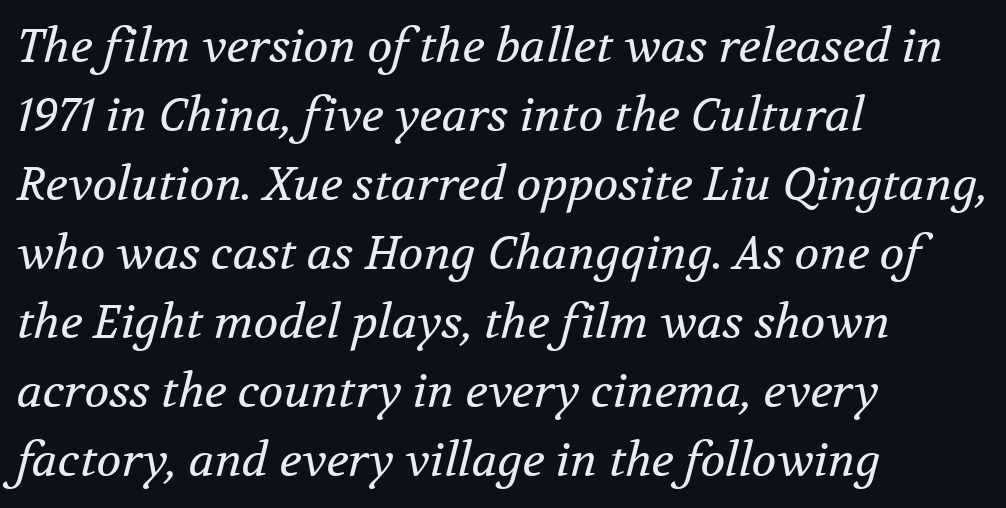
{"serif": "yes", "italic": "yes", "lean": "right", "slant_degrees": 12, "bold": "no", "weight": "regular", "width": "normal", "stroke_contrast": "medium", "x_height": "medium", "monospaced": "no", "underline": "no", "align": "left", "line_spacing": "normal", "line_spacing_ratio": 1.5, "letter_spacing": "normal", "letter_spacing_em": 0.0, "glyph_px": 46}
